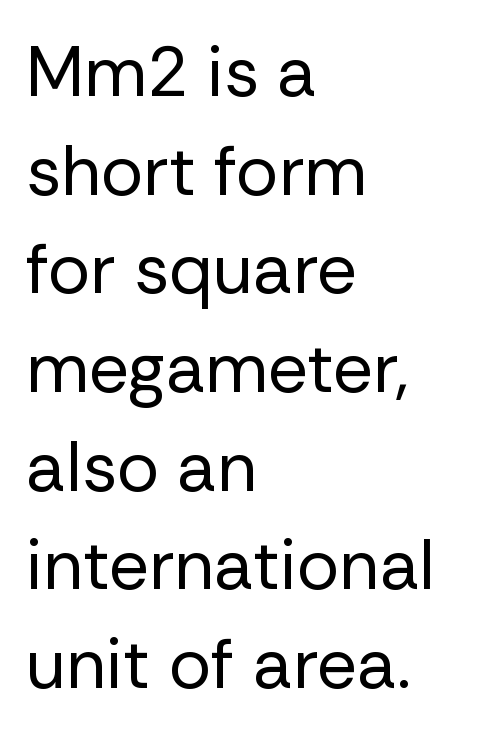
The image shows 70 px regular-weight sans-serif type, upright; set left-aligned, normal line spacing (1.41x), normal letter spacing, not underlined; low stroke contrast and a medium x-height.
